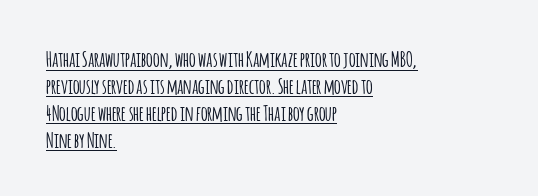
The typesetter has applied underlining to the passage shown. The lettering stays uniformly vertical, giving the passage a roman look. Line beginnings align vertically; line endings do not. Standard letterfit; no display-style spreading of the glyphs.
